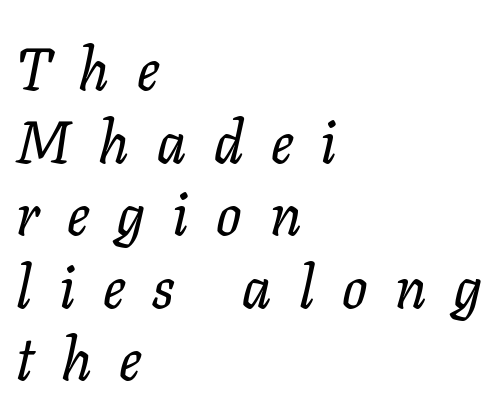
{"serif": "yes", "italic": "yes", "lean": "right", "slant_degrees": 11, "width": "normal", "stroke_contrast": "low", "x_height": "medium", "monospaced": "no", "underline": "no", "align": "left", "line_spacing_ratio": 1.23, "letter_spacing": "wide", "letter_spacing_em": 0.47, "glyph_px": 59}
